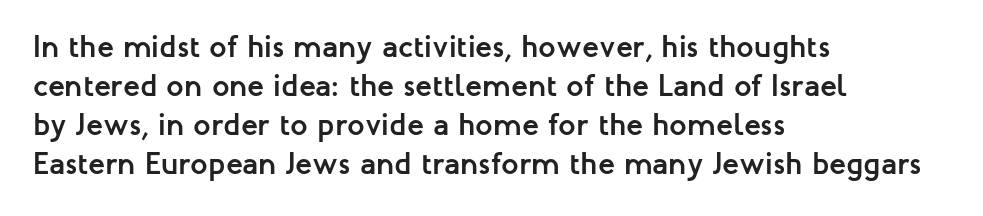
{"serif": "no", "italic": "no", "bold": "yes", "weight": "semibold", "width": "normal", "stroke_contrast": "low", "x_height": "medium", "monospaced": "no", "underline": "no", "align": "left", "line_spacing": "normal", "line_spacing_ratio": 1.26, "letter_spacing": "normal", "letter_spacing_em": 0.0, "glyph_px": 31}
